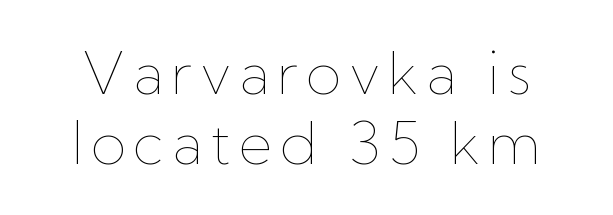
The image shows 58 px thin type, upright; set line spacing 1.2x, not underlined; low stroke contrast and a medium x-height.
